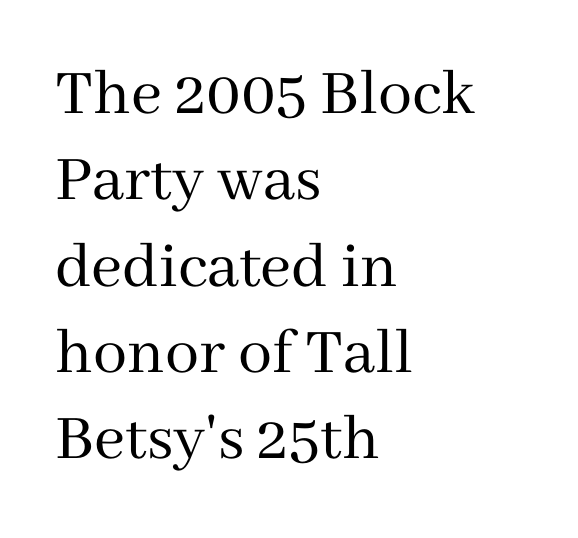
The image shows 68 px regular-weight serif type, upright; set left-aligned, normal line spacing (1.27x), normal letter spacing, not underlined; medium stroke contrast and a medium x-height.
